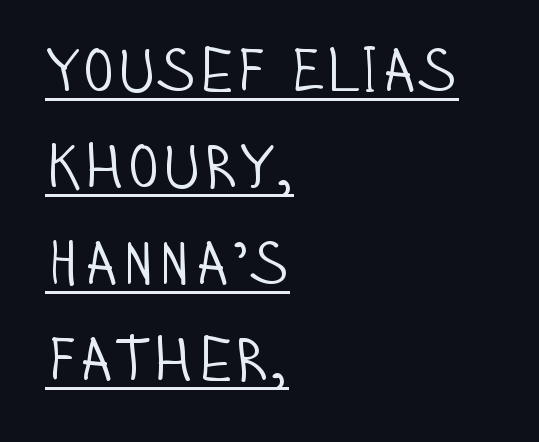
The image shows 61 px light, condensed sans-serif type, upright; set left-aligned, normal line spacing (1.58x), normal letter spacing, underlined; low stroke contrast and a large x-height.
